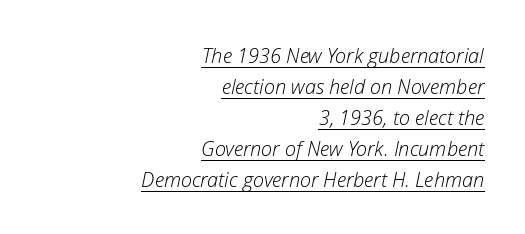
Q: Is the text bold? A: No.
Q: Is the text italic (slanted)? A: Yes, it leans right by about 12 degrees.
Q: Is the text underlined? A: Yes.
Q: How is the paragraph aligned? A: Right-aligned.
Q: Is the spacing between letters normal or unusually wide? A: Normal.
Q: Is the spacing between lines tight, normal or loose? A: Normal.
